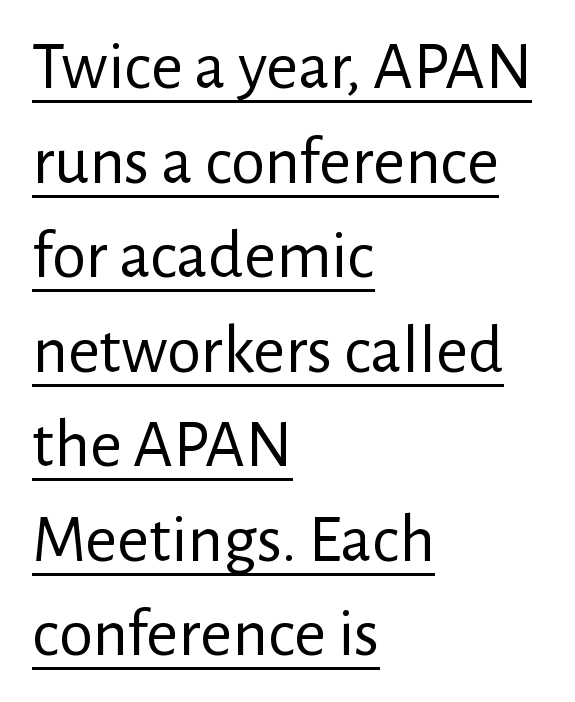
{"serif": "no", "italic": "no", "bold": "no", "weight": "regular", "width": "normal", "stroke_contrast": "low", "x_height": "medium", "monospaced": "no", "underline": "yes", "align": "left", "line_spacing": "normal", "line_spacing_ratio": 1.37, "letter_spacing": "normal", "letter_spacing_em": 0.0, "glyph_px": 69}
